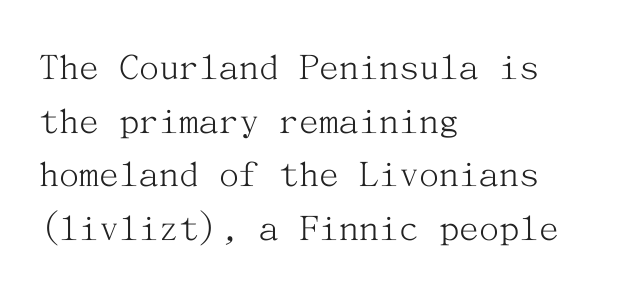
The image shows 40 px light serif type, upright; set left-aligned, normal line spacing (1.34x), normal letter spacing, not underlined; medium stroke contrast and a medium x-height.
